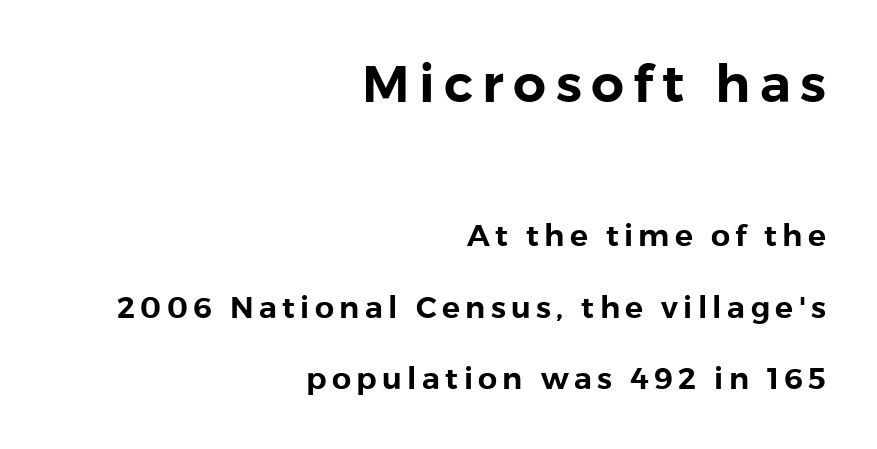
Q: Is the text italic (slanted)? A: No, it is upright.
Q: Is the typeface a serif or a sans-serif typeface? A: Sans-serif.
Q: Is the text underlined? A: No.
Q: How is the paragraph aligned? A: Right-aligned.
Q: Is the spacing between lines tight, normal or loose? A: Loose.
Q: Which block of text is set in a larger size, the first (top) or the second (bottom)? A: The first (top) one.
Q: Width (condensed, normal, or wide)? A: Normal.
Q: Stroke contrast? A: Low.
Q: x-height? A: Medium.
Q: Monospaced? A: No.
